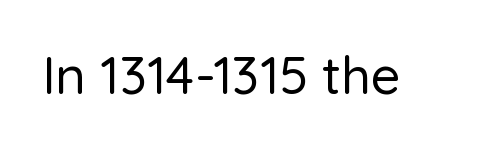
The image shows 52 px sans-serif type, upright; set normal letter spacing, not underlined; low stroke contrast and a medium x-height.
